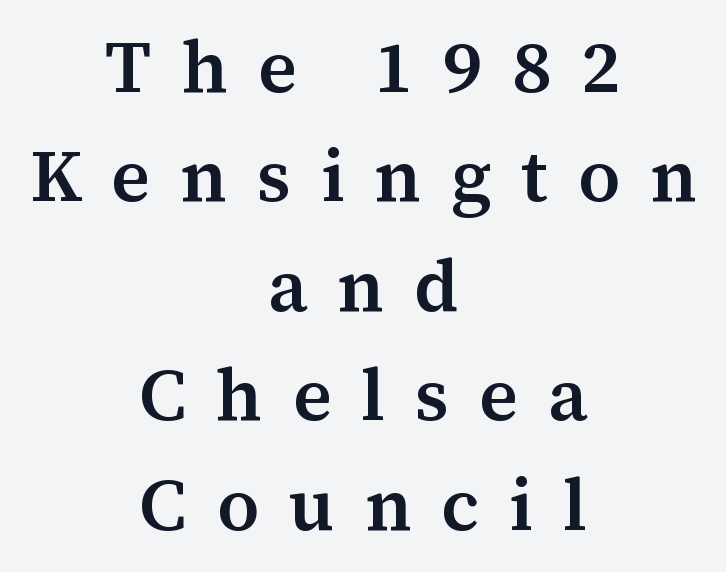
Q: Is the text bold? A: Semi-bold.
Q: Is the text italic (slanted)? A: No, it is upright.
Q: Is the typeface a serif or a sans-serif typeface? A: Serif.
Q: Is the text underlined? A: No.
Q: How is the paragraph aligned? A: Centered.
Q: Is the spacing between letters normal or unusually wide? A: Unusually wide.
Q: Is the spacing between lines tight, normal or loose? A: Normal.
Q: Width (condensed, normal, or wide)? A: Normal.
Q: Stroke contrast? A: Medium.
Q: x-height? A: Medium.
Q: Monospaced? A: No.
